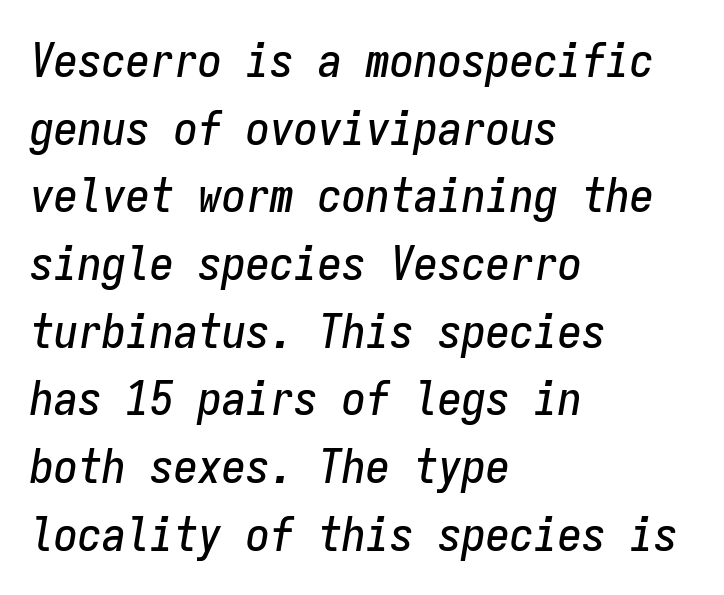
{"italic": "yes", "lean": "right", "slant_degrees": 9, "width": "condensed", "stroke_contrast": "low", "x_height": "medium", "monospaced": "yes", "underline": "no", "align": "left", "line_spacing": "normal", "line_spacing_ratio": 1.41, "letter_spacing": "normal", "letter_spacing_em": 0.0, "glyph_px": 48}
